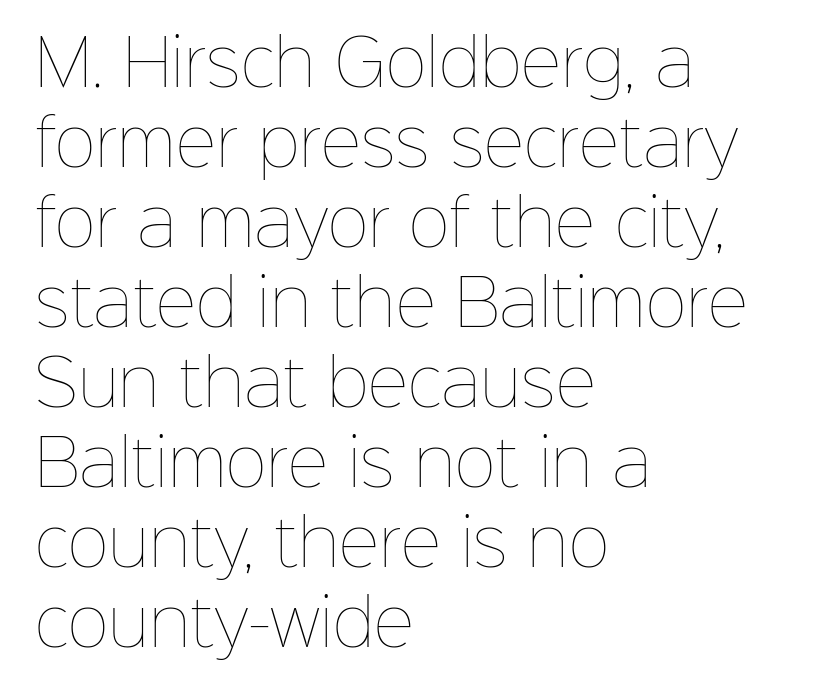
Q: Is the text bold? A: No.
Q: Is the text italic (slanted)? A: No, it is upright.
Q: Is the text underlined? A: No.
Q: How is the paragraph aligned? A: Left-aligned.
Q: Is the spacing between letters normal or unusually wide? A: Normal.
Q: Is the spacing between lines tight, normal or loose? A: Normal.
Q: Width (condensed, normal, or wide)? A: Normal.
Q: Stroke contrast? A: Low.
Q: x-height? A: Medium.
Q: Monospaced? A: No.
